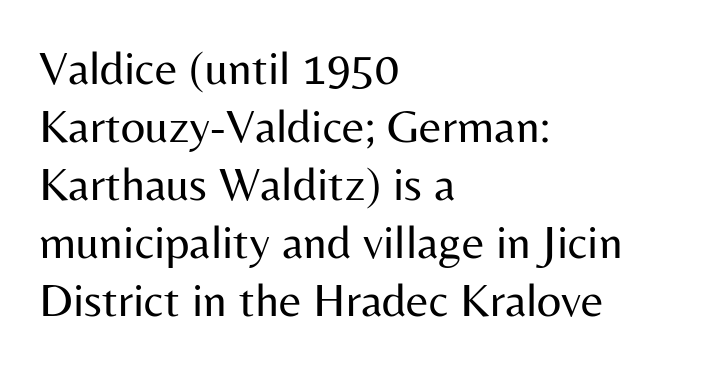
The image shows 48 px regular-weight sans-serif type, upright; set left-aligned, line spacing 1.21x, normal letter spacing, not underlined; medium stroke contrast and a medium x-height.
